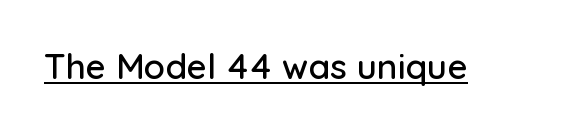
{"serif": "no", "italic": "no", "width": "normal", "stroke_contrast": "low", "x_height": "medium", "monospaced": "no", "underline": "yes", "letter_spacing": "normal", "letter_spacing_em": 0.0, "glyph_px": 35}
